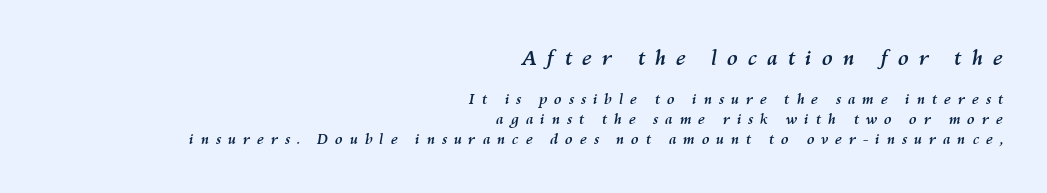
The passage shown has open, widely tracked lettering throughout. The upper block of text is set noticeably larger than the block beneath it. Typeset ragged left — the right edge is the straight one. You can tell it's italic because the verticals aren't actually vertical. Horizontal bands of white between lines are of average thickness.
